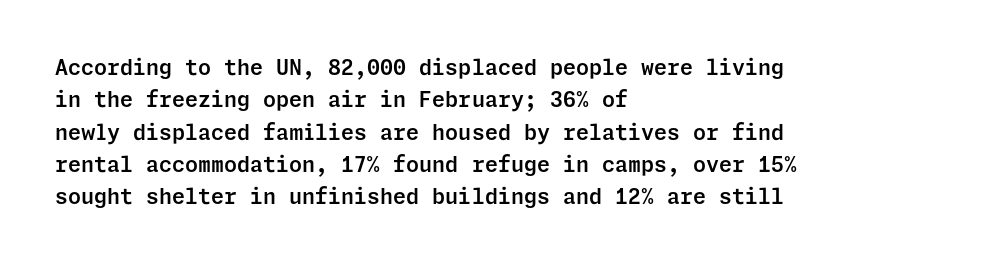
{"italic": "no", "underline": "no", "align": "left", "line_spacing": "normal", "line_spacing_ratio": 1.54, "letter_spacing": "normal", "letter_spacing_em": 0.0, "glyph_px": 21}
